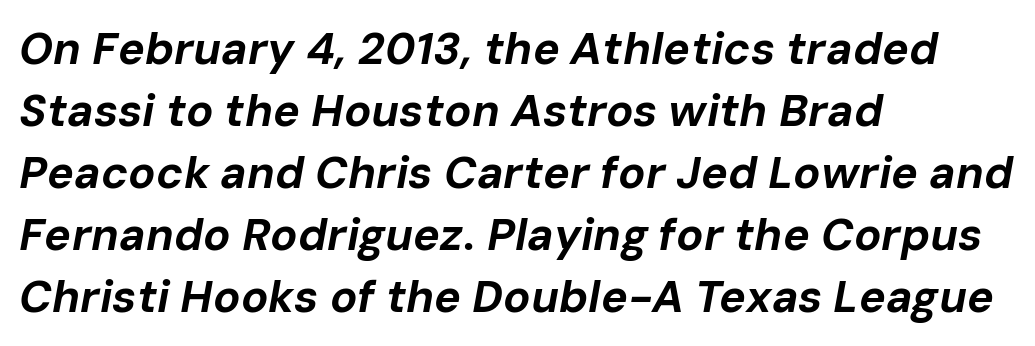
Q: Is the text bold? A: Yes.
Q: Is the text italic (slanted)? A: Yes, it leans right by about 10 degrees.
Q: Is the text underlined? A: No.
Q: How is the paragraph aligned? A: Left-aligned.
Q: Is the spacing between letters normal or unusually wide? A: Normal.
Q: Is the spacing between lines tight, normal or loose? A: Normal.
Q: Width (condensed, normal, or wide)? A: Normal.
Q: Stroke contrast? A: Low.
Q: x-height? A: Medium.
Q: Monospaced? A: No.
